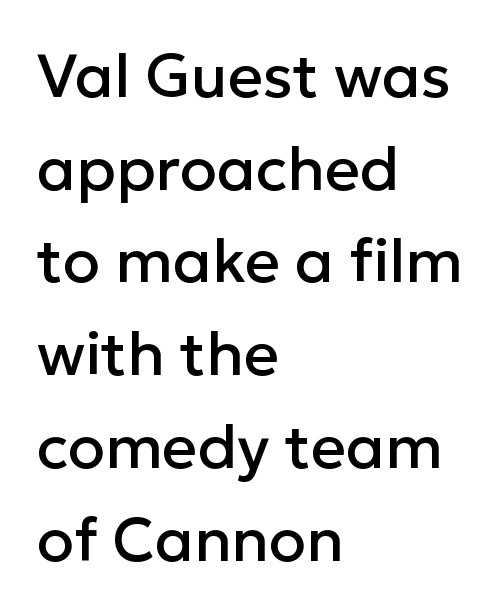
Q: Is the text italic (slanted)? A: No, it is upright.
Q: Is the typeface a serif or a sans-serif typeface? A: Sans-serif.
Q: Is the text underlined? A: No.
Q: How is the paragraph aligned? A: Left-aligned.
Q: Is the spacing between letters normal or unusually wide? A: Normal.
Q: Is the spacing between lines tight, normal or loose? A: Normal.
Q: Width (condensed, normal, or wide)? A: Normal.
Q: Stroke contrast? A: Low.
Q: x-height? A: Medium.
Q: Monospaced? A: No.
